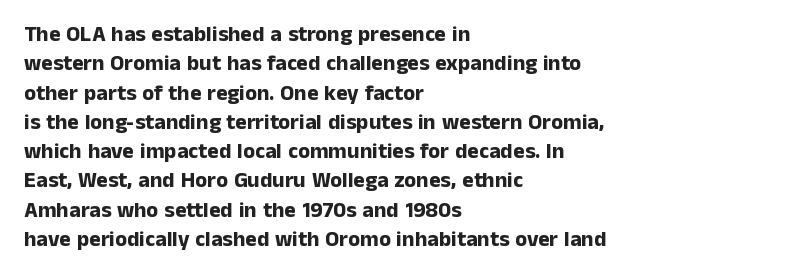
The image shows 22 px bold type, upright; set left-aligned, normal line spacing (1.33x), normal letter spacing, not underlined.
